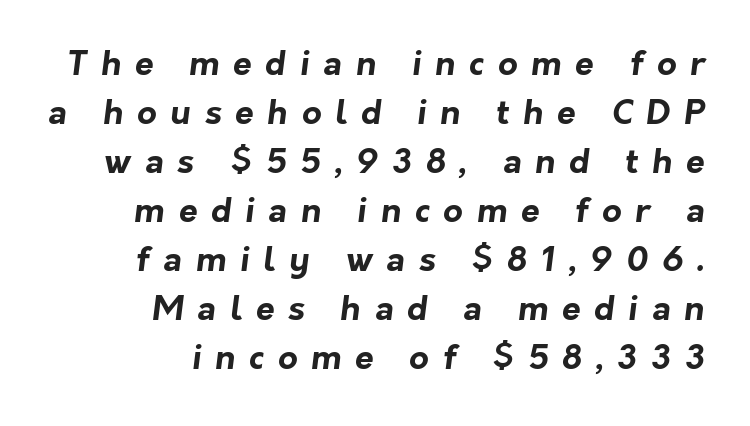
The image shows 34 px bold sans-serif type; set right-aligned, normal line spacing (1.44x), unusually wide letter spacing (+0.4 em), not underlined; low stroke contrast and a medium x-height.
